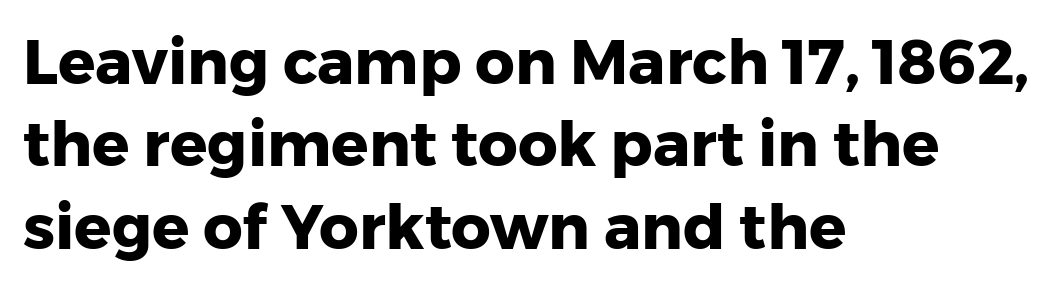
{"serif": "no", "italic": "no", "bold": "yes", "weight": "heavy", "width": "normal", "stroke_contrast": "low", "x_height": "medium", "monospaced": "no", "underline": "no", "align": "left", "line_spacing": "normal", "line_spacing_ratio": 1.33, "letter_spacing": "normal", "letter_spacing_em": 0.0, "glyph_px": 62}
